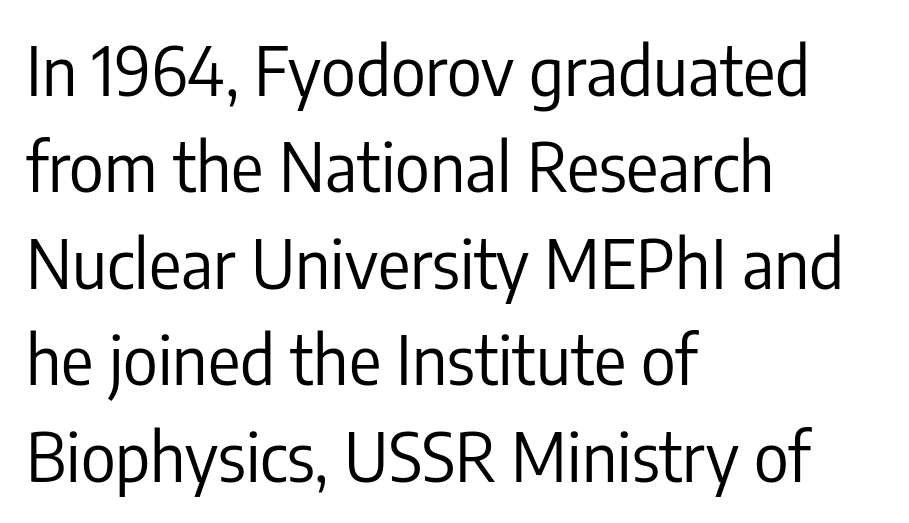
The image shows 67 px regular-weight, condensed sans-serif type, upright; set left-aligned, normal line spacing (1.44x), normal letter spacing, not underlined; low stroke contrast and a medium x-height.
